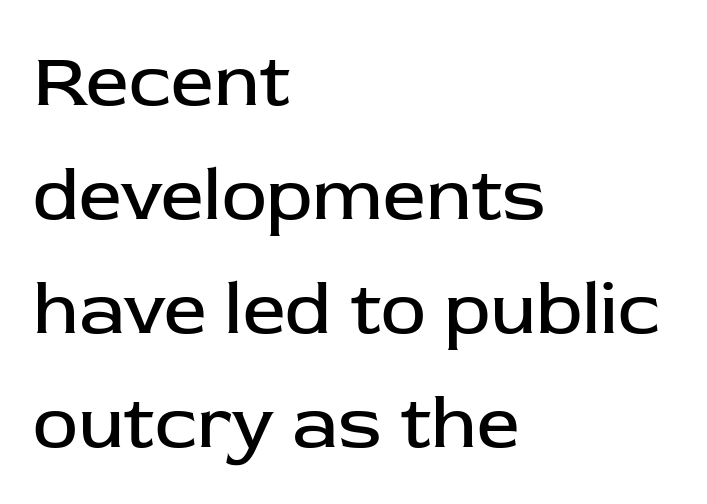
Notice how descenders clear the ascenders below comfortably — that's standard leading. The rag falls on the right side of this text block. The strokes are not fattened; the text isn't bold. The letters advance in unequal steps, a hallmark of proportional type.
